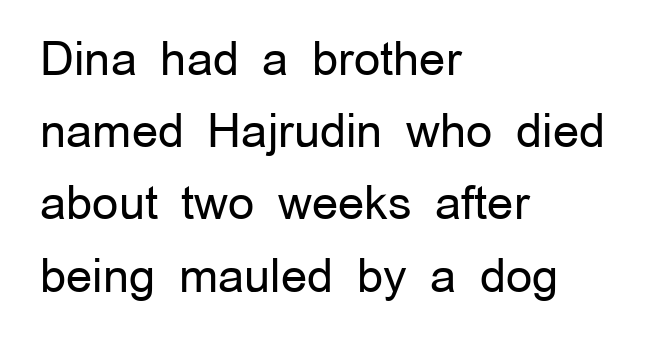
Q: Is the text bold? A: No.
Q: Is the text italic (slanted)? A: No, it is upright.
Q: Is the typeface a serif or a sans-serif typeface? A: Sans-serif.
Q: Is the text underlined? A: No.
Q: How is the paragraph aligned? A: Left-aligned.
Q: Is the spacing between letters normal or unusually wide? A: Normal.
Q: Is the spacing between lines tight, normal or loose? A: Normal.
Q: Width (condensed, normal, or wide)? A: Normal.
Q: Stroke contrast? A: Low.
Q: x-height? A: Medium.
Q: Monospaced? A: No.
